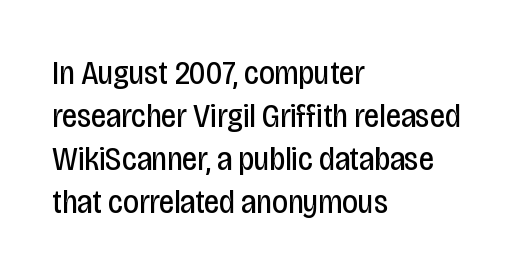
{"serif": "no", "italic": "no", "bold": "no", "weight": "regular", "width": "condensed", "stroke_contrast": "low", "x_height": "large", "monospaced": "no", "underline": "no", "align": "left", "line_spacing": "normal", "line_spacing_ratio": 1.26, "letter_spacing": "normal", "letter_spacing_em": 0.0, "glyph_px": 34}
